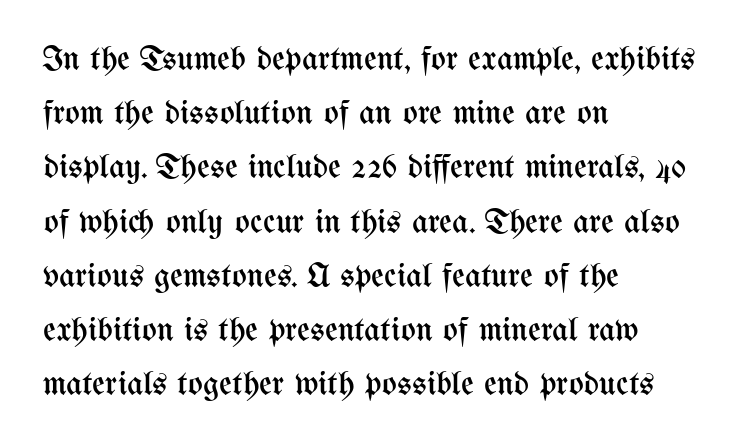
{"italic": "no", "bold": "no", "weight": "regular", "width": "condensed", "stroke_contrast": "medium", "x_height": "medium", "monospaced": "no", "underline": "no", "align": "left", "line_spacing": "normal", "line_spacing_ratio": 1.55, "letter_spacing": "normal", "letter_spacing_em": 0.0, "glyph_px": 35}
